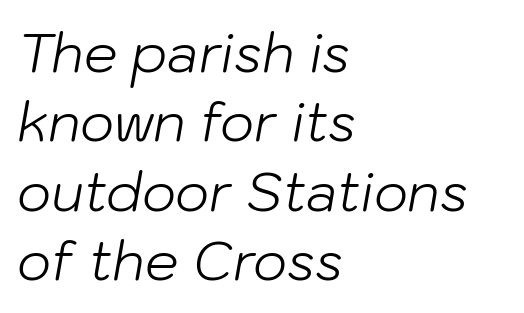
The image shows 53 px light type, italic (leaning right); set left-aligned, normal line spacing (1.31x), normal letter spacing, not underlined; low stroke contrast and a medium x-height.
